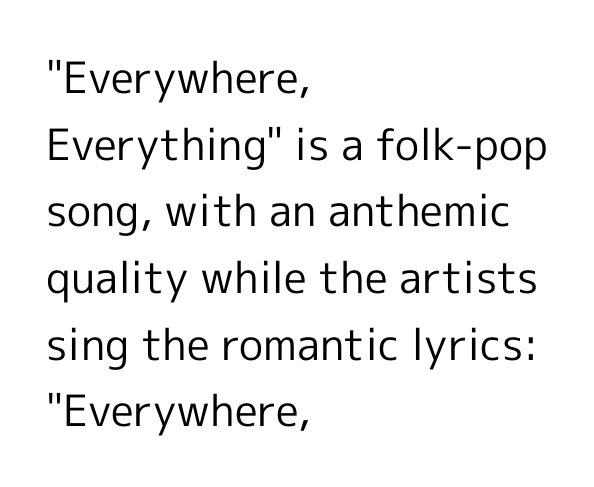
The image shows 43 px regular-weight sans-serif type, upright; set left-aligned, normal line spacing (1.55x), normal letter spacing, not underlined; a medium x-height.
